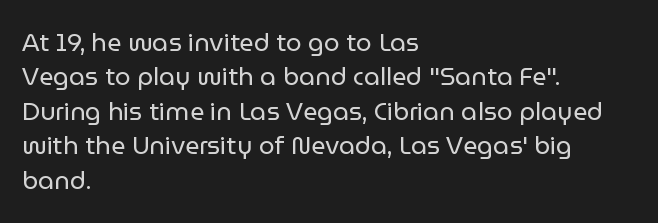
Q: Is the text bold? A: No.
Q: Is the text italic (slanted)? A: No, it is upright.
Q: Is the text underlined? A: No.
Q: How is the paragraph aligned? A: Left-aligned.
Q: Is the spacing between letters normal or unusually wide? A: Normal.
Q: Is the spacing between lines tight, normal or loose? A: Normal.
